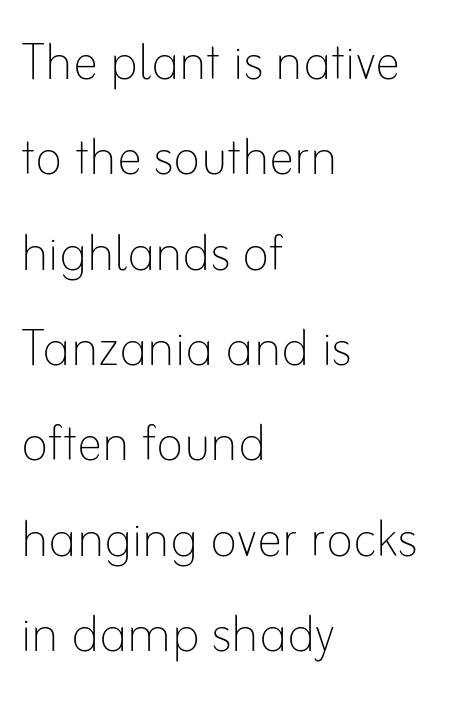
The image shows 64 px thin type, upright; set left-aligned, normal line spacing (1.49x), normal letter spacing, not underlined; low stroke contrast and a small x-height.
